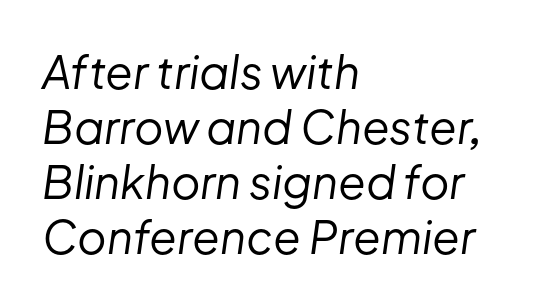
The image shows 45 px regular-weight type, italic (leaning right); set left-aligned, line spacing 1.22x, normal letter spacing, not underlined; low stroke contrast and a medium x-height.
